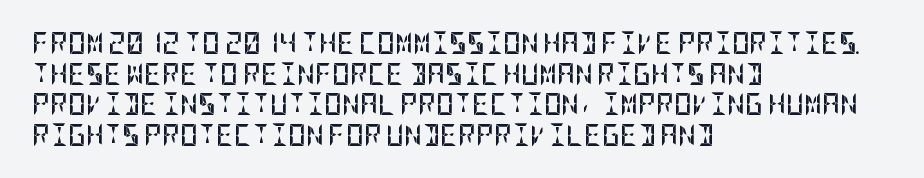
{"italic": "no", "bold": "yes", "underline": "no", "align": "left", "line_spacing": "normal", "line_spacing_ratio": 1.39, "letter_spacing": "normal", "letter_spacing_em": 0.0, "glyph_px": 22}
